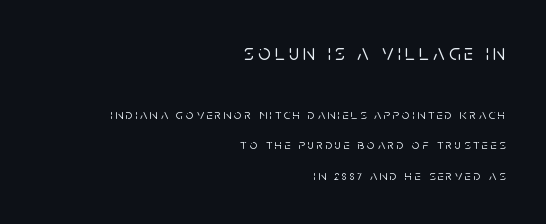
The image shows 22 px text type, upright; set right-aligned, loose line spacing (2.18x), not underlined; the first (top) block is 1.57x larger.
